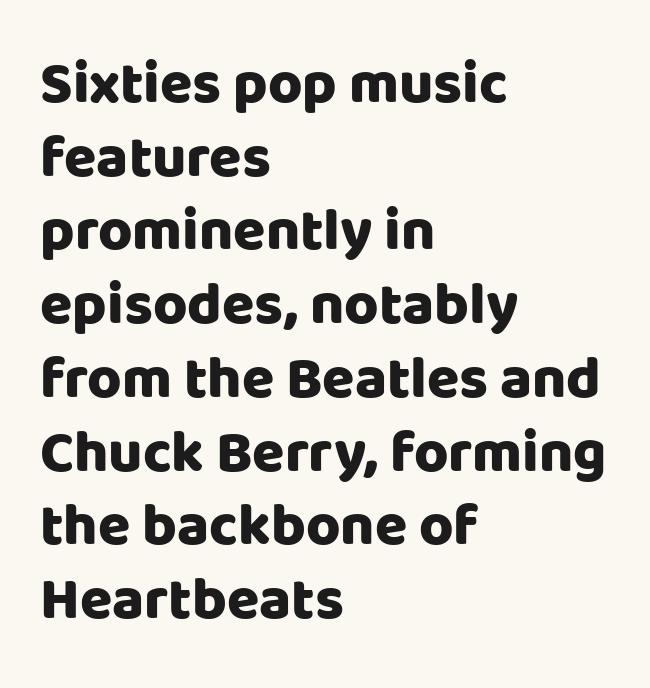
A typesetter would call this proportional, since set widths differ per character. Horizontal alignment here is leftward, the default for most running prose. Notice how the stems are strictly vertical — no italics here. Serifs: no, the terminals of the letterforms are clean. Type without underlining. Quick note: interline space is typical.
